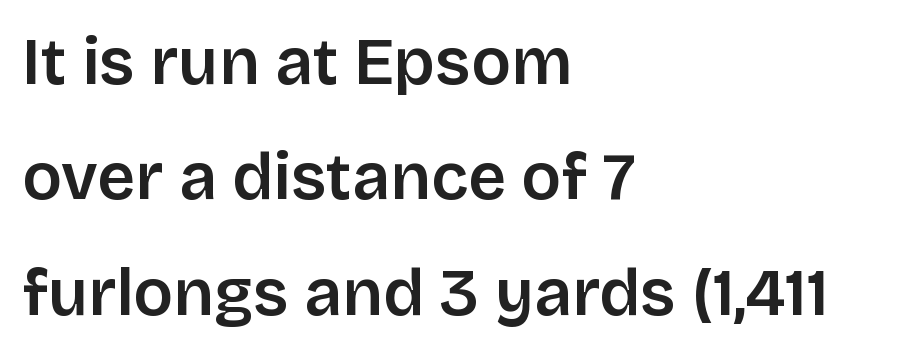
{"serif": "no", "italic": "no", "bold": "semi", "weight": "semibold", "width": "normal", "stroke_contrast": "low", "x_height": "large", "monospaced": "no", "underline": "no", "align": "left", "line_spacing_ratio": 1.75, "letter_spacing": "normal", "letter_spacing_em": 0.0, "glyph_px": 66}
